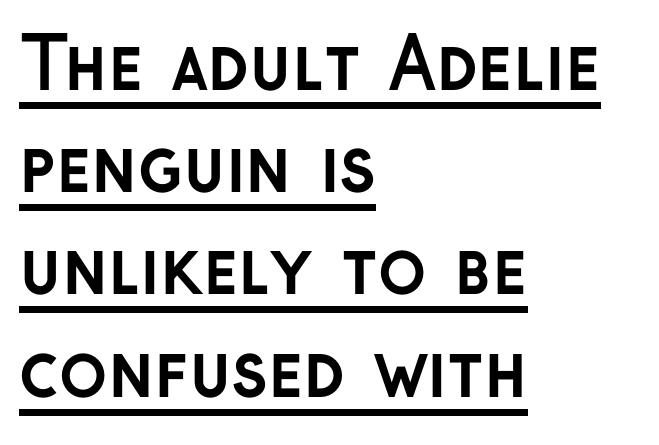
Q: Is the text bold? A: Yes.
Q: Is the text italic (slanted)? A: No, it is upright.
Q: Is the typeface a serif or a sans-serif typeface? A: Sans-serif.
Q: Is the text underlined? A: Yes.
Q: How is the paragraph aligned? A: Left-aligned.
Q: Is the spacing between letters normal or unusually wide? A: Normal.
Q: Is the spacing between lines tight, normal or loose? A: Normal.
Q: Width (condensed, normal, or wide)? A: Normal.
Q: Stroke contrast? A: Low.
Q: x-height? A: Medium.
Q: Monospaced? A: No.
